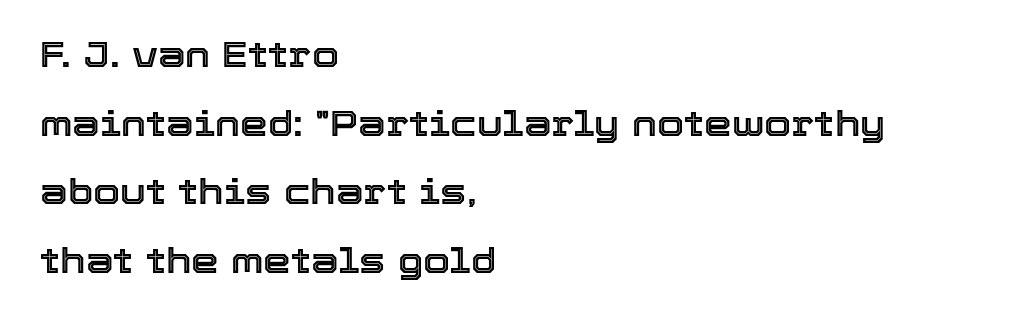
{"italic": "no", "width": "normal", "x_height": "medium", "monospaced": "no", "underline": "no", "align": "left", "line_spacing": "loose", "line_spacing_ratio": 1.96, "letter_spacing": "normal", "letter_spacing_em": 0.0, "glyph_px": 35}
